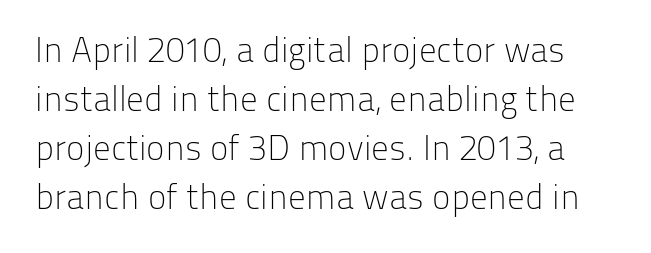
The image shows 35 px light sans-serif type, upright; set normal line spacing (1.4x), normal letter spacing, not underlined; low stroke contrast and a medium x-height.
